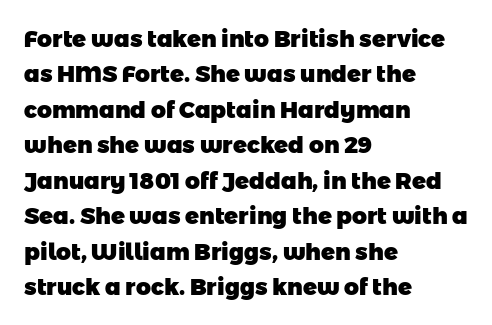
Short note: letters normally spaced. The passage shown is not underscored anywhere. You'd pick this weight for a headline — it's a proper bold. Regular leading.
